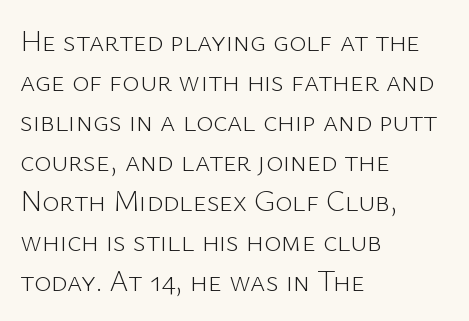
These lines stack with their left ends in a neat column. This is not heavy type; no bold has been used. Quick note: interline space is typical. The axis of the letterforms is exactly vertical. This sample has the flowing, uneven cadence of proportional lettering.
